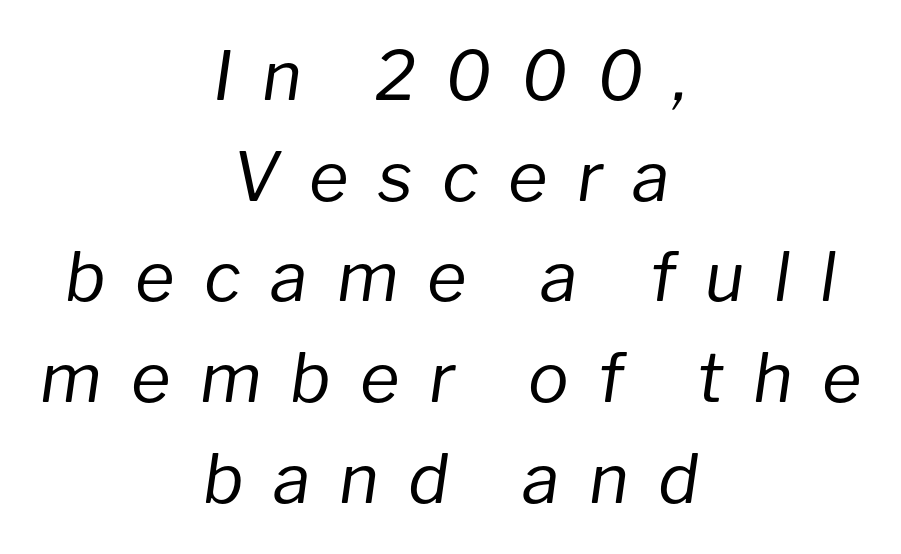
{"italic": "yes", "lean": "right", "slant_degrees": 8, "bold": "no", "weight": "regular", "width": "normal", "stroke_contrast": "low", "x_height": "medium", "monospaced": "no", "underline": "no", "align": "center", "line_spacing": "normal", "line_spacing_ratio": 1.48, "letter_spacing": "wide", "letter_spacing_em": 0.43, "glyph_px": 68}
